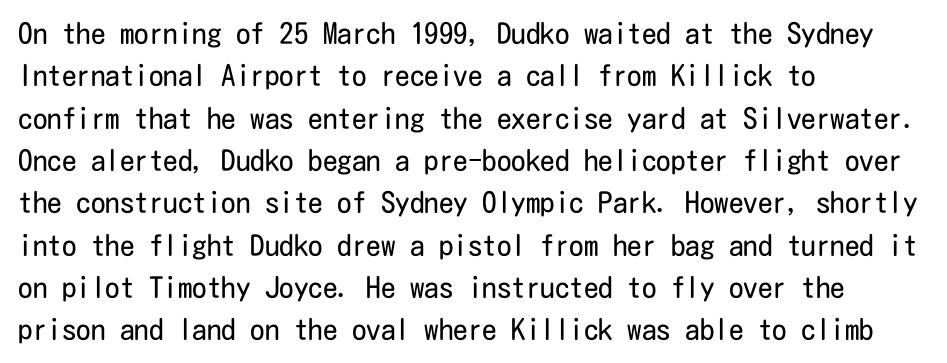
The image shows 29 px regular-weight, condensed sans-serif type, upright; set left-aligned, normal line spacing (1.46x), normal letter spacing, not underlined; low stroke contrast and a medium x-height.
